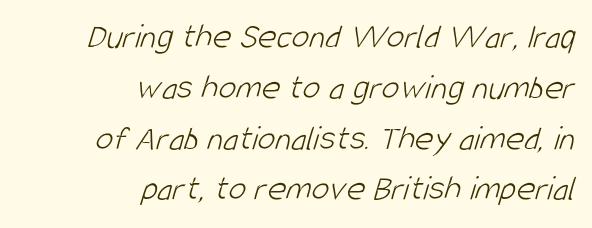
{"serif": "no", "bold": "no", "weight": "light", "width": "condensed", "stroke_contrast": "low", "x_height": "large", "monospaced": "no", "underline": "no", "align": "right", "line_spacing": "normal", "line_spacing_ratio": 1.41, "letter_spacing": "normal", "letter_spacing_em": 0.0, "glyph_px": 36}
